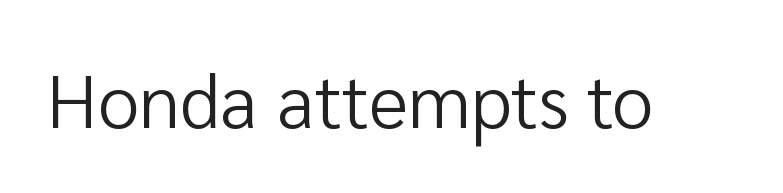
The image shows 75 px regular-weight sans-serif type, upright; set normal letter spacing, not underlined; low stroke contrast and a medium x-height.
